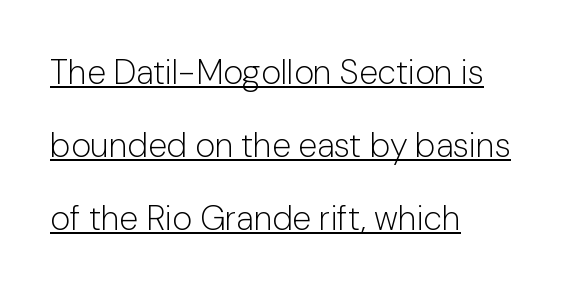
Q: Is the text bold? A: No.
Q: Is the text italic (slanted)? A: No, it is upright.
Q: Is the typeface a serif or a sans-serif typeface? A: Sans-serif.
Q: Is the text underlined? A: Yes.
Q: How is the paragraph aligned? A: Left-aligned.
Q: Is the spacing between letters normal or unusually wide? A: Normal.
Q: Is the spacing between lines tight, normal or loose? A: Loose.
Q: Width (condensed, normal, or wide)? A: Normal.
Q: Stroke contrast? A: Low.
Q: x-height? A: Medium.
Q: Monospaced? A: No.
